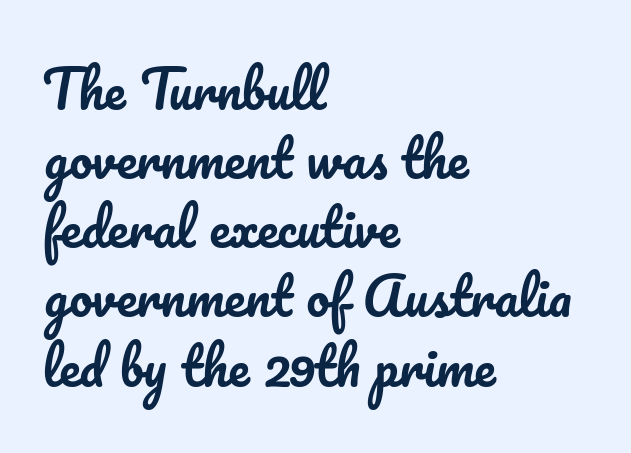
The image shows 52 px text type; set left-aligned, normal line spacing (1.33x), normal letter spacing, not underlined; low stroke contrast and a small x-height.
